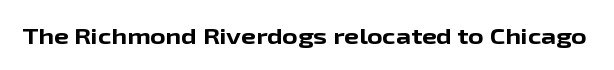
{"italic": "no", "bold": "yes", "underline": "no", "letter_spacing": "normal", "letter_spacing_em": 0.0, "glyph_px": 21}
